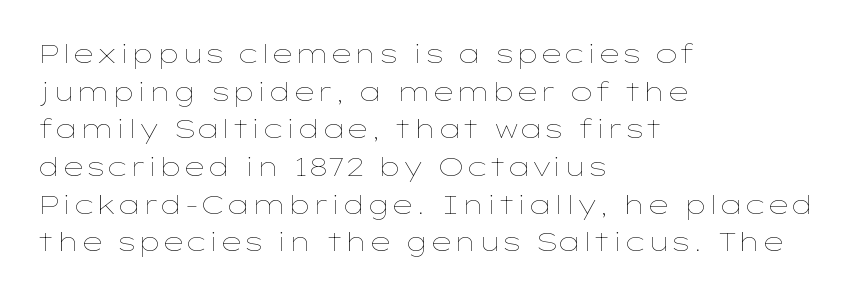
The image shows 26 px text type, upright; set left-aligned, normal line spacing (1.45x), normal letter spacing, not underlined.
